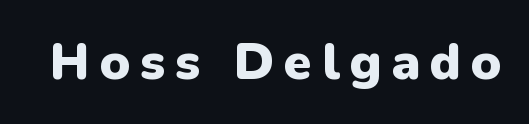
{"serif": "no", "italic": "no", "bold": "yes", "weight": "heavy", "width": "normal", "stroke_contrast": "low", "x_height": "medium", "monospaced": "no", "underline": "no", "glyph_px": 51}
